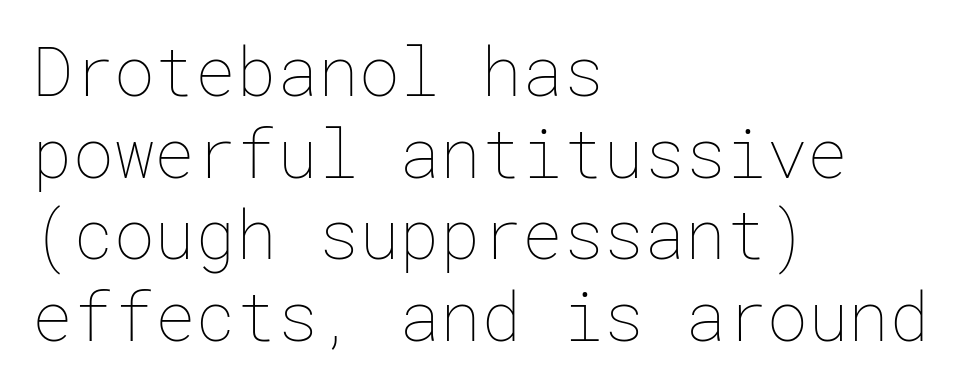
Q: Is the text bold? A: No.
Q: Is the text italic (slanted)? A: No, it is upright.
Q: Is the text underlined? A: No.
Q: How is the paragraph aligned? A: Left-aligned.
Q: Is the spacing between letters normal or unusually wide? A: Normal.
Q: Width (condensed, normal, or wide)? A: Normal.
Q: Stroke contrast? A: Low.
Q: x-height? A: Medium.
